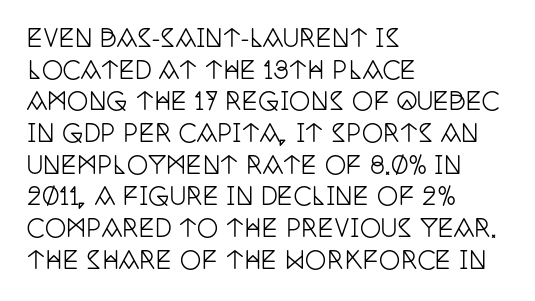
The letterforms sit shoulder to shoulder at normal distance. In terms of leading, this rendering sits right in the middle. The rendering anchors every line to the left-hand side. Style check: upright.
